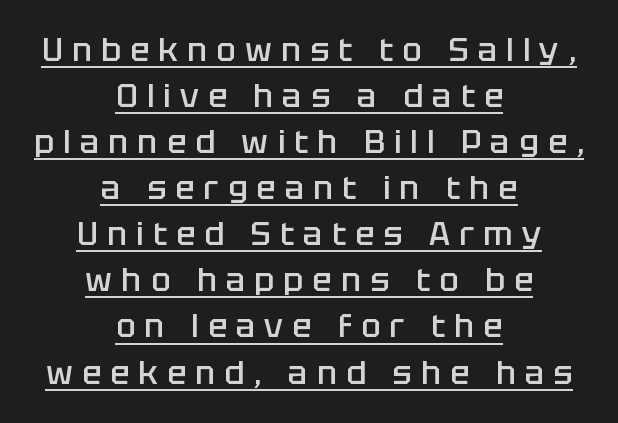
{"serif": "no", "italic": "no", "bold": "semi", "weight": "semibold", "width": "normal", "stroke_contrast": "low", "x_height": "large", "monospaced": "no", "underline": "yes", "align": "center", "line_spacing": "normal", "line_spacing_ratio": 1.44, "letter_spacing": "wide", "letter_spacing_em": 0.29, "glyph_px": 32}
